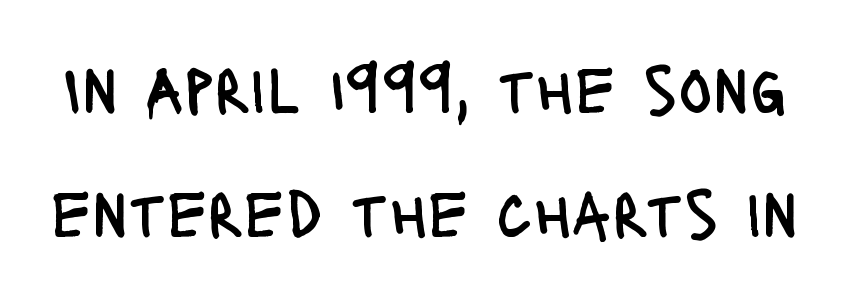
Q: Is the text bold? A: No.
Q: Is the text italic (slanted)? A: No, it is upright.
Q: Is the typeface a serif or a sans-serif typeface? A: Sans-serif.
Q: Is the text underlined? A: No.
Q: Is the spacing between letters normal or unusually wide? A: Normal.
Q: Width (condensed, normal, or wide)? A: Condensed.
Q: Stroke contrast? A: Low.
Q: x-height? A: Large.
Q: Monospaced? A: No.
